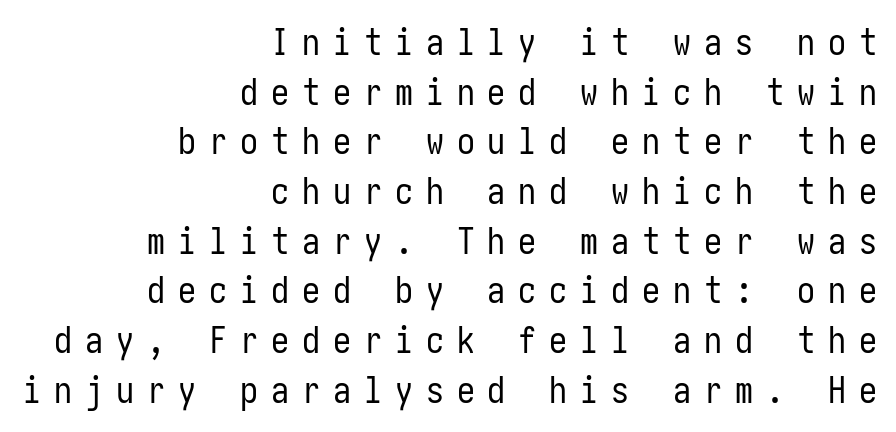
{"serif": "no", "italic": "no", "bold": "no", "weight": "regular", "width": "condensed", "stroke_contrast": "low", "x_height": "medium", "underline": "no", "align": "right", "line_spacing": "normal", "line_spacing_ratio": 1.38, "letter_spacing": "wide", "letter_spacing_em": 0.36, "glyph_px": 36}
